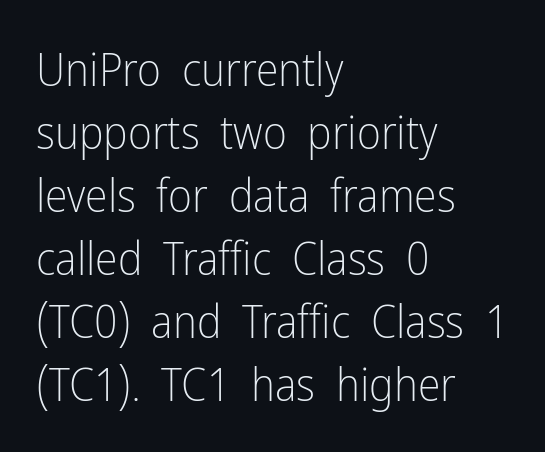
The cut favours lightness, reaching ordinary text weight at its darkest. Horizontally, the lines are justified to the leading edge only. Italic? Not at all — the glyphs are vertical. Underlining? Definitely not there.
